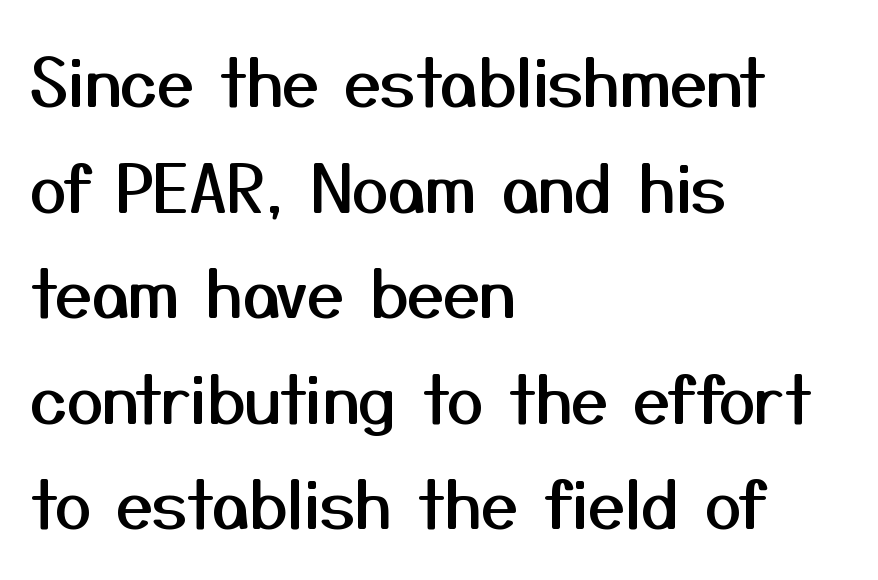
Q: Is the text italic (slanted)? A: No, it is upright.
Q: Is the typeface a serif or a sans-serif typeface? A: Sans-serif.
Q: Is the text underlined? A: No.
Q: How is the paragraph aligned? A: Left-aligned.
Q: Is the spacing between letters normal or unusually wide? A: Normal.
Q: Is the spacing between lines tight, normal or loose? A: Normal.
Q: Width (condensed, normal, or wide)? A: Normal.
Q: Stroke contrast? A: Medium.
Q: x-height? A: Medium.
Q: Monospaced? A: No.
